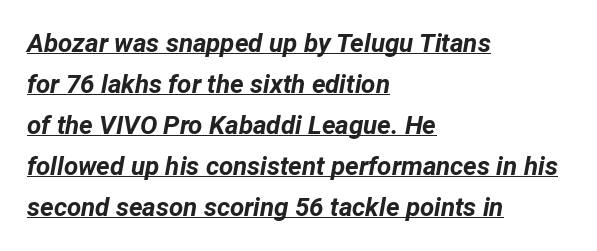
{"italic": "yes", "lean": "right", "slant_degrees": 12, "bold": "yes", "underline": "yes", "align": "left", "line_spacing": "normal", "line_spacing_ratio": 1.58, "letter_spacing": "normal", "letter_spacing_em": 0.0, "glyph_px": 26}
